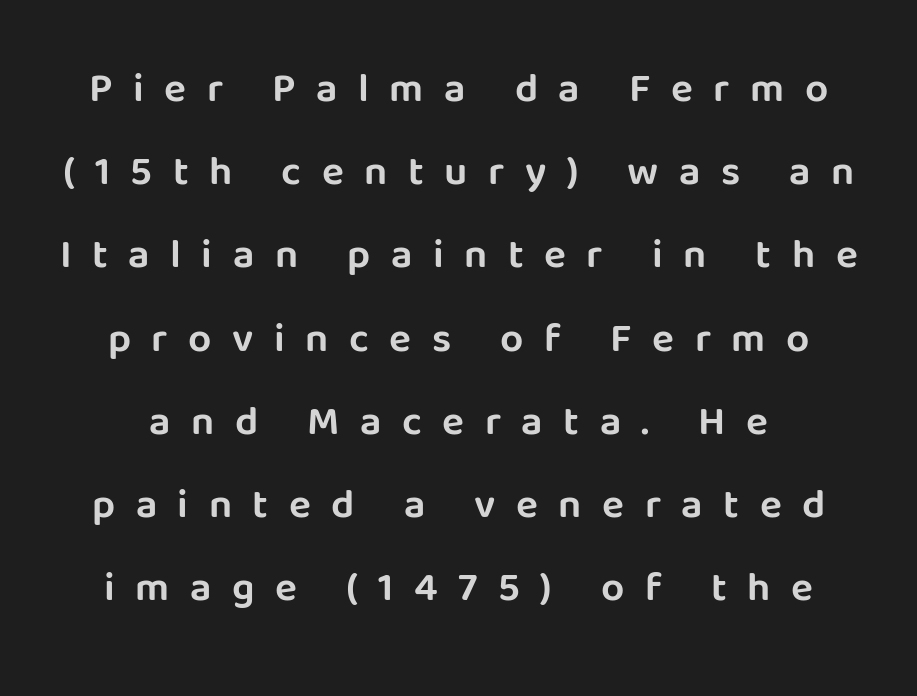
Q: Is the text italic (slanted)? A: No, it is upright.
Q: Is the typeface a serif or a sans-serif typeface? A: Sans-serif.
Q: Is the text underlined? A: No.
Q: Is the spacing between letters normal or unusually wide? A: Unusually wide.
Q: Is the spacing between lines tight, normal or loose? A: Loose.
Q: Width (condensed, normal, or wide)? A: Normal.
Q: Stroke contrast? A: Low.
Q: x-height? A: Large.
Q: Monospaced? A: No.
